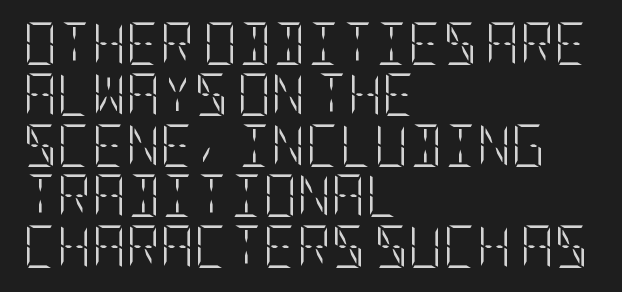
The image shows 42 px light, condensed type, upright; set left-aligned, line spacing 1.21x, normal letter spacing, not underlined; low stroke contrast and a large x-height.
